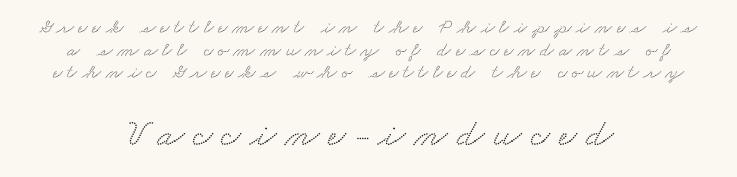
The image shows 39 px wide serif type; set centered, tight line spacing (1.13x), unusually wide letter spacing (+0.23 em), not underlined; the second (bottom) block is 1.95x larger; medium stroke contrast and a small x-height.
